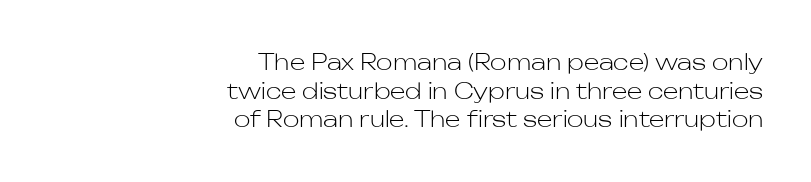
A typesetter would mark this as roman, not italic. Regular leading. Summary of weight: not heavy and not bold. Teacher's note: observe the even right margin — that is flush-right alignment.
